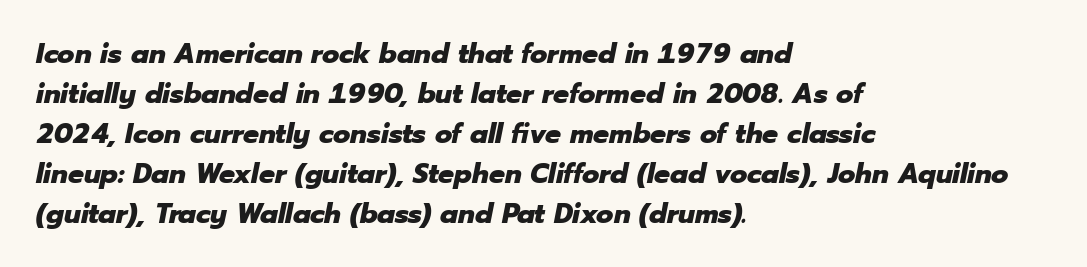
{"italic": "yes", "lean": "right", "slant_degrees": 12, "bold": "yes", "weight": "heavy", "width": "normal", "stroke_contrast": "low", "x_height": "medium", "monospaced": "no", "underline": "no", "align": "left", "line_spacing": "normal", "line_spacing_ratio": 1.43, "letter_spacing": "normal", "letter_spacing_em": 0.0, "glyph_px": 28}
